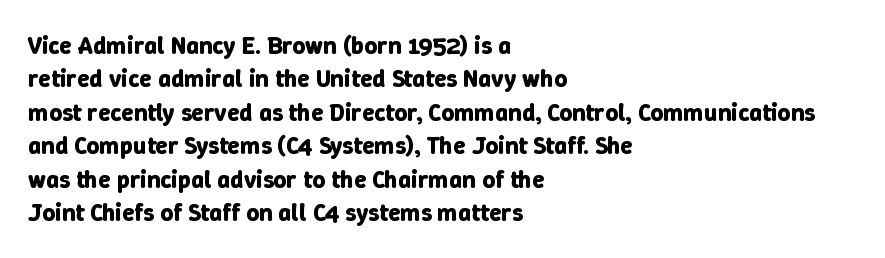
Notice how the passage keeps a crisp vertical edge on the left only. Ordinary non-slanted type is in use. This sample uses plain, unmodified letter spacing. Strong, thick strokes mark this as bold type. Normally led — the rows are evenly, conventionally spaced.
